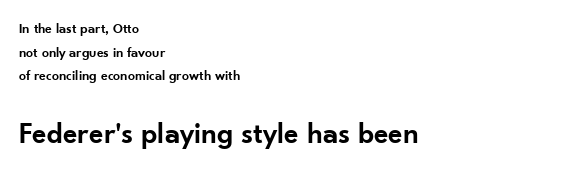
The image shows 30 px semibold sans-serif type, upright; set left-aligned, normal line spacing (1.69x), normal letter spacing, not underlined; the second (bottom) block is 2.14x larger; low stroke contrast and a small x-height.
